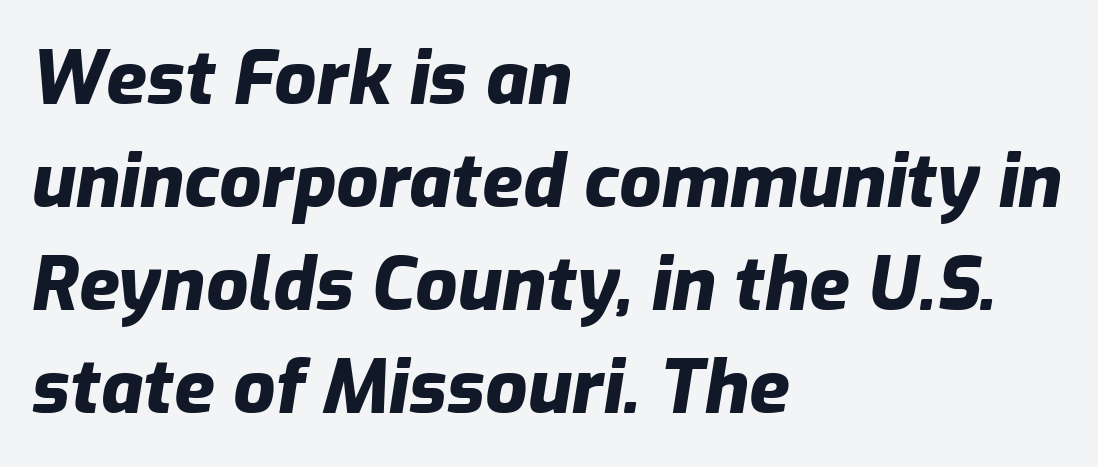
Q: Is the text bold? A: Yes.
Q: Is the text italic (slanted)? A: Yes, it leans right by about 9 degrees.
Q: Is the text underlined? A: No.
Q: How is the paragraph aligned? A: Left-aligned.
Q: Is the spacing between letters normal or unusually wide? A: Normal.
Q: Is the spacing between lines tight, normal or loose? A: Normal.
Q: Width (condensed, normal, or wide)? A: Normal.
Q: Stroke contrast? A: Low.
Q: x-height? A: Medium.
Q: Monospaced? A: No.
